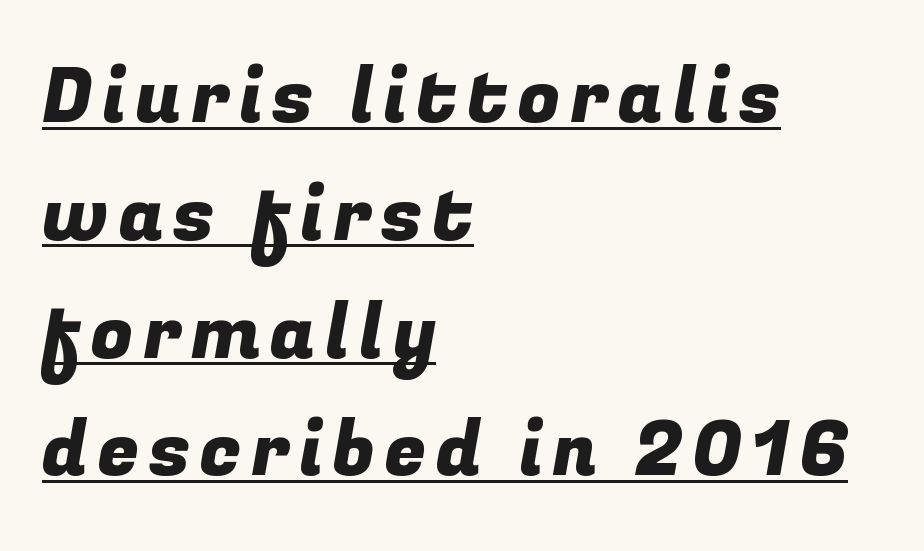
The image shows 76 px sans-serif type; set left-aligned, normal line spacing (1.55x), underlined; low stroke contrast and a medium x-height.
